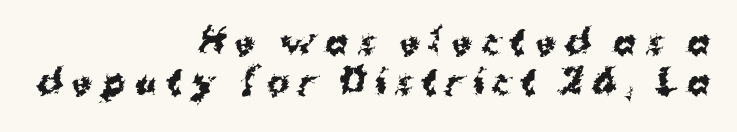
Q: Is the text bold? A: Yes.
Q: Is the text italic (slanted)? A: Yes.
Q: Is the typeface a serif or a sans-serif typeface? A: Sans-serif.
Q: Is the text underlined? A: No.
Q: How is the paragraph aligned? A: Right-aligned.
Q: Is the spacing between letters normal or unusually wide? A: Unusually wide.
Q: Width (condensed, normal, or wide)? A: Normal.
Q: Stroke contrast? A: Medium.
Q: x-height? A: Medium.
Q: Monospaced? A: No.
